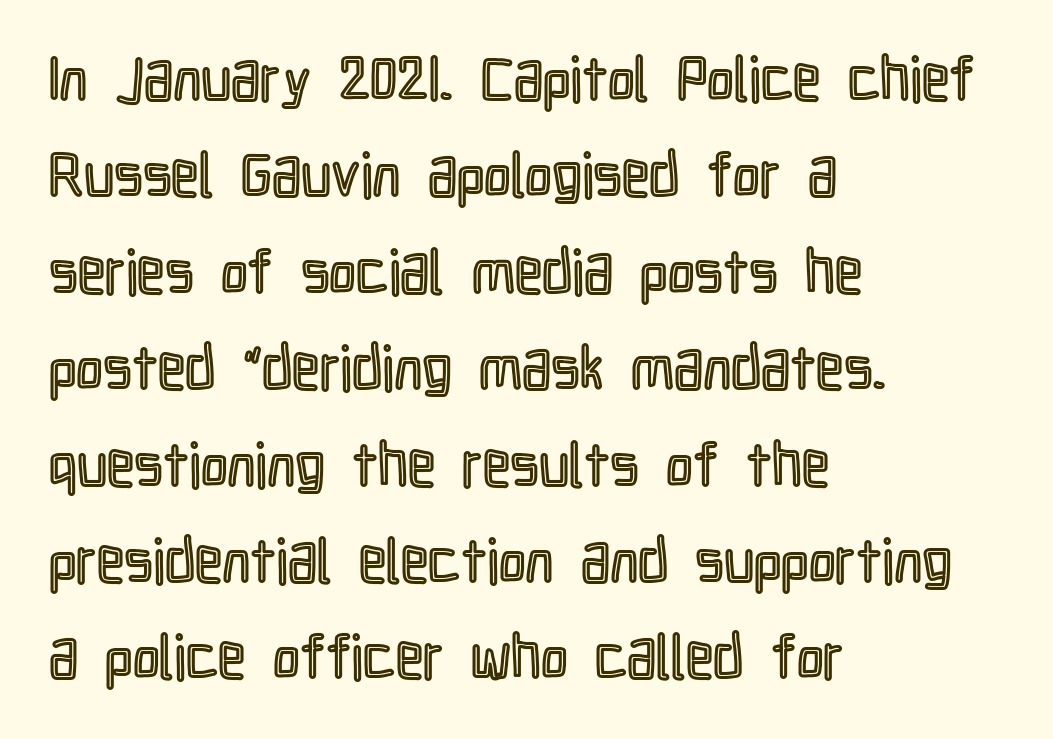
The image shows 61 px condensed type, upright; set left-aligned, normal line spacing (1.58x), normal letter spacing, not underlined; a medium x-height.
